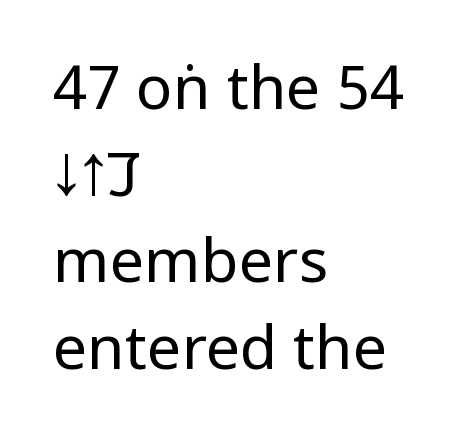
The image shows 61 px regular-weight, condensed sans-serif type, upright; set left-aligned, normal line spacing (1.42x), normal letter spacing, not underlined; low stroke contrast and a large x-height.
